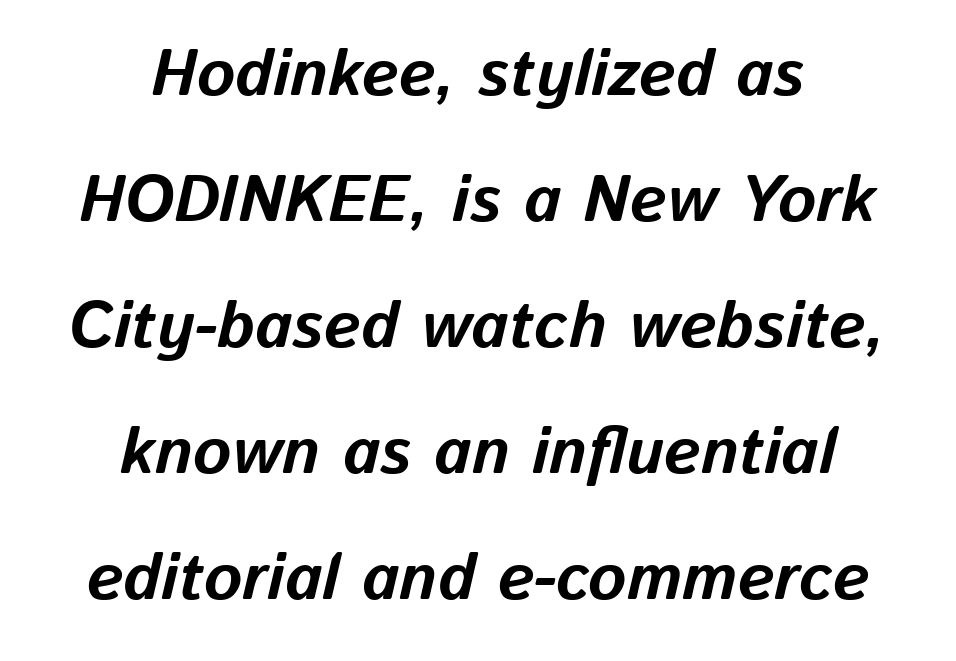
The image shows 65 px bold type, italic (leaning right); set centered, loose line spacing (1.94x), normal letter spacing, not underlined; low stroke contrast and a medium x-height.
